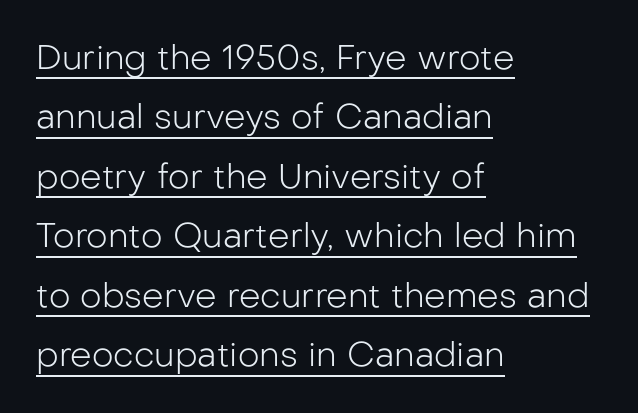
Q: Is the text bold? A: No.
Q: Is the text italic (slanted)? A: No, it is upright.
Q: Is the typeface a serif or a sans-serif typeface? A: Sans-serif.
Q: Is the text underlined? A: Yes.
Q: How is the paragraph aligned? A: Left-aligned.
Q: Is the spacing between letters normal or unusually wide? A: Normal.
Q: Width (condensed, normal, or wide)? A: Normal.
Q: Stroke contrast? A: Low.
Q: x-height? A: Medium.
Q: Monospaced? A: No.
